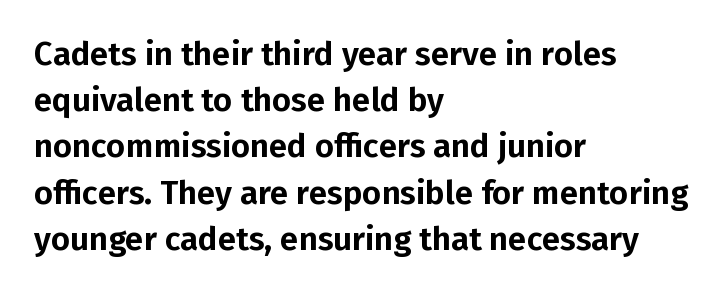
No extra tracking has been applied to these lines. Each letter keeps its own natural width here, so spacing adapts to shape. It's the straight-up-and-down kind of type. Each new line begins a customary step beneath the previous one. Has an underline been added? It has not. Is the block centered? No — it sits flush against the left margin.
